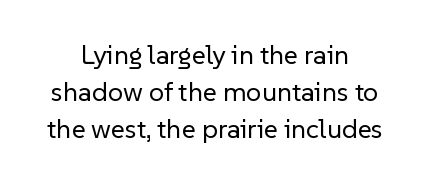
The lettering stays uniformly vertical, giving the passage a roman look. Vertically, the passage feels balanced, rows spaced as you'd expect. Casual observation: everything's sitting right in the middle. The passage shown has conventional tracking throughout. The letterforms sit at book weight or below. The area under the type is left untouched.
